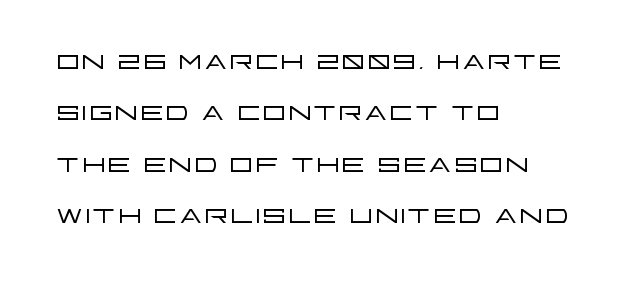
The image shows 38 px light, wide sans-serif type, upright; set left-aligned, normal line spacing (1.35x), normal letter spacing, not underlined; low stroke contrast and a large x-height.
